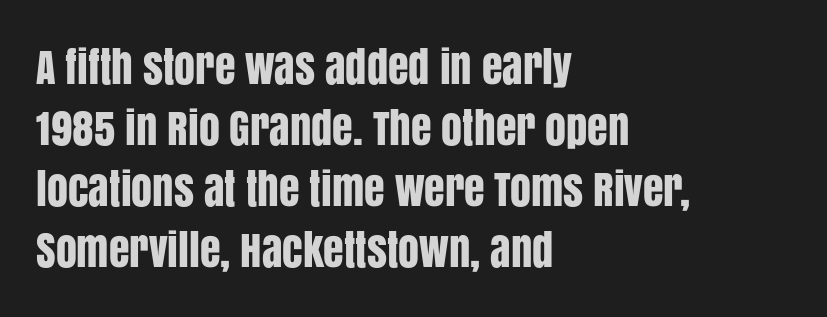
You could call the tracking neutral — neither tight nor loose. Baseline-to-baseline distance is the conventional proportion of letter height. Letterform terminals end flat and unadorned throughout the passage. Visually the block forms a straight wall on the left and a jagged coastline on the right.
